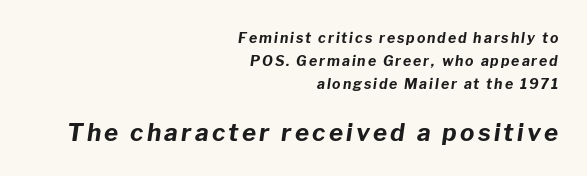
{"italic": "yes", "lean": "right", "slant_degrees": 8, "bold": "yes", "underline": "no", "align": "right", "line_spacing": "normal", "line_spacing_ratio": 1.63, "larger_block": "second", "size_ratio": 1.71, "glyph_px": 24}
